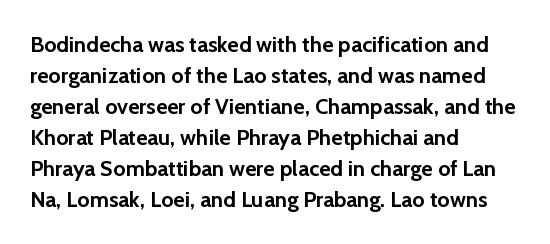
Q: Is the text bold? A: Yes.
Q: Is the text italic (slanted)? A: No, it is upright.
Q: Is the text underlined? A: No.
Q: How is the paragraph aligned? A: Left-aligned.
Q: Is the spacing between letters normal or unusually wide? A: Normal.
Q: Is the spacing between lines tight, normal or loose? A: Normal.
